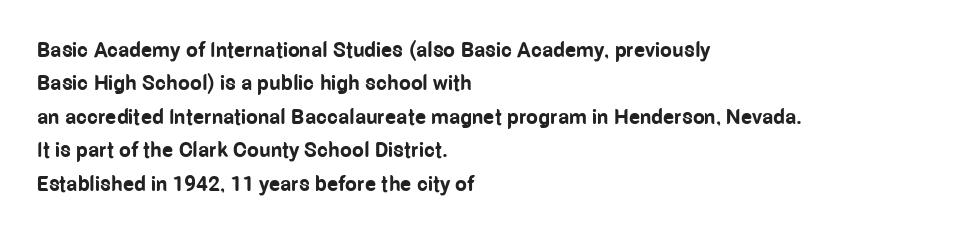
{"italic": "no", "bold": "yes", "underline": "no", "align": "left", "line_spacing": "normal", "line_spacing_ratio": 1.59, "letter_spacing": "normal", "letter_spacing_em": 0.0, "glyph_px": 21}
